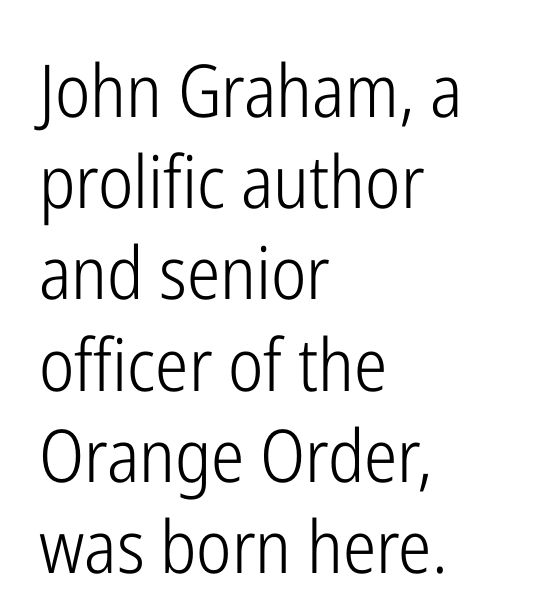
A sans-serif font was chosen for this passage. Is there any slant? The stems are plumb. The typesetter chose a ragged-right arrangement here. The characters are drawn with everyday or finer stroke widths.
